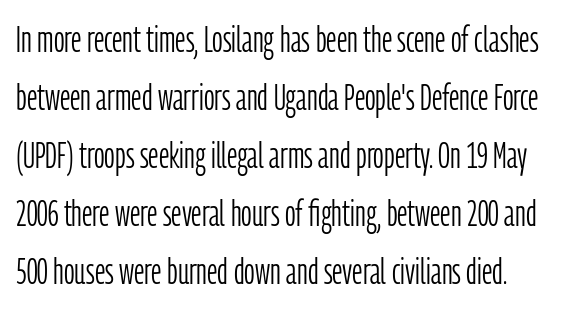
Q: Is the text bold? A: No.
Q: Is the text italic (slanted)? A: No, it is upright.
Q: Is the typeface a serif or a sans-serif typeface? A: Sans-serif.
Q: Is the text underlined? A: No.
Q: How is the paragraph aligned? A: Left-aligned.
Q: Is the spacing between letters normal or unusually wide? A: Normal.
Q: Is the spacing between lines tight, normal or loose? A: Normal.
Q: Width (condensed, normal, or wide)? A: Condensed.
Q: Stroke contrast? A: Low.
Q: x-height? A: Medium.
Q: Monospaced? A: No.
